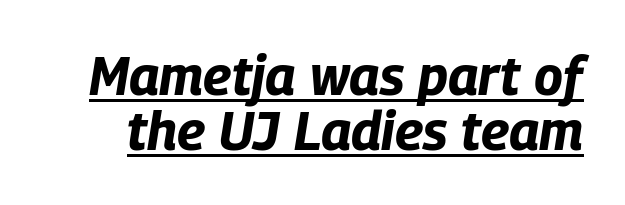
Between one letter and the next there's only the usual sliver of space. The face used here is proportionally spaced, like ordinary book or web type. These lines carry a lot of weight — the face is fully bold. The sample's only ornament is a line tracing under the words. The typography opts for an oblique posture over an upright one. Is there much room between lines? No — they nearly touch.
